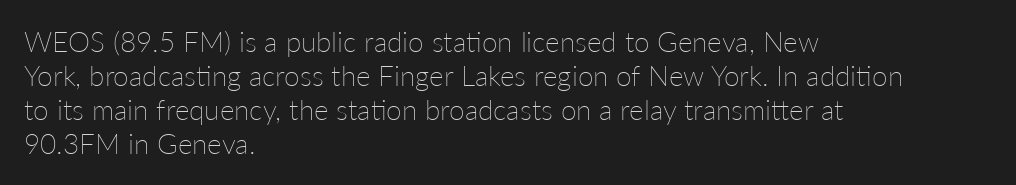
These lines are set flush left with a ragged right edge. Ordinary non-slanted type is in use. Varying glyph widths throughout — classic text-font behaviour. You could call the tracking neutral — neither tight nor loose. Unbolded letterforms with no extra heft. Honestly, there is no underline to notice here at all.
